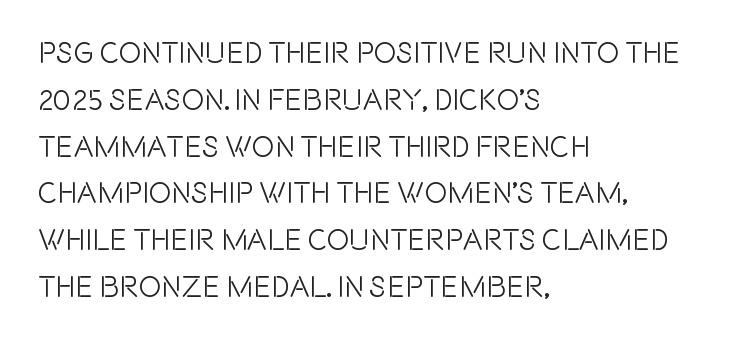
Observe the ordinary spacing: letters are neighbours, not strangers. Looks like regular typesetting: each glyph gets only the width it needs. The gap between lines stays unmarked. These lines sit exactly where default settings would place them. Does the lettering tilt? It doesn't — this is upright.
